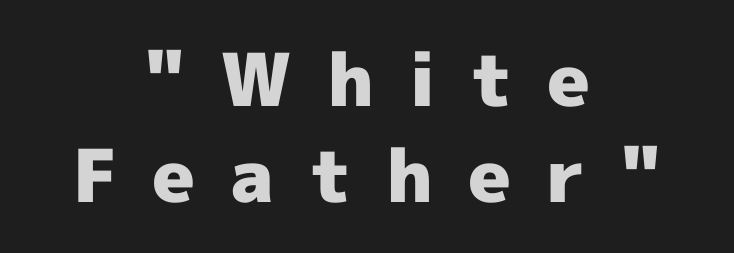
The image shows 73 px heavy sans-serif type, upright; set centered, normal line spacing (1.31x), unusually wide letter spacing (+0.48 em), not underlined; a medium x-height.
